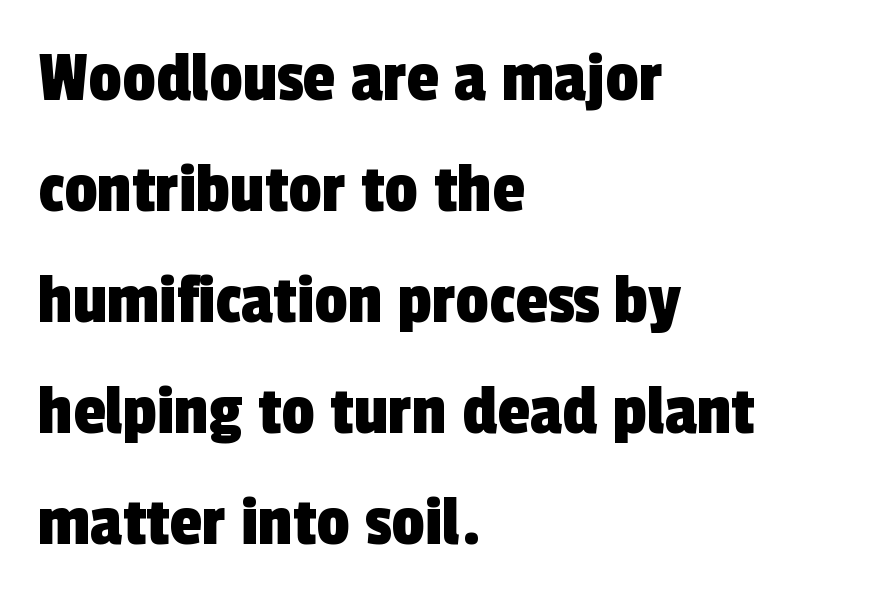
{"serif": "no", "width": "condensed", "x_height": "medium", "monospaced": "no", "underline": "no", "align": "left", "line_spacing": "normal", "line_spacing_ratio": 1.5, "letter_spacing": "normal", "letter_spacing_em": 0.0, "glyph_px": 74}
